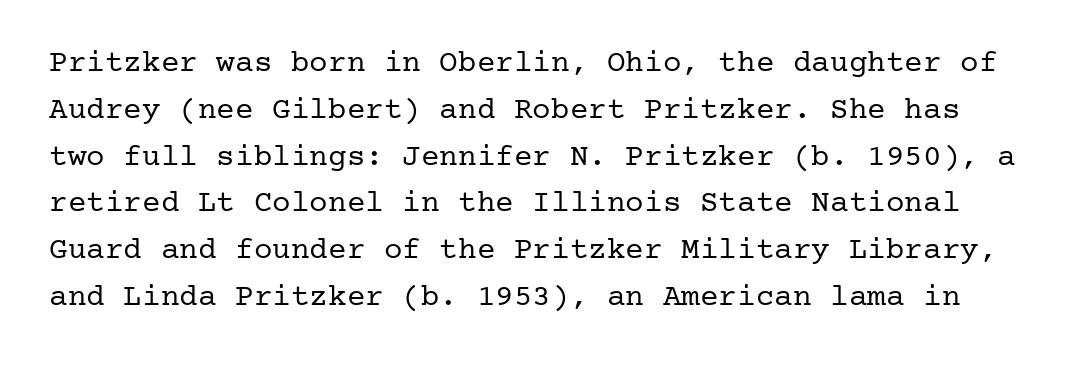
{"serif": "yes", "italic": "no", "bold": "no", "weight": "regular", "width": "normal", "stroke_contrast": "low", "x_height": "medium", "underline": "no", "line_spacing": "normal", "line_spacing_ratio": 1.51, "letter_spacing": "normal", "letter_spacing_em": 0.0, "glyph_px": 31}
